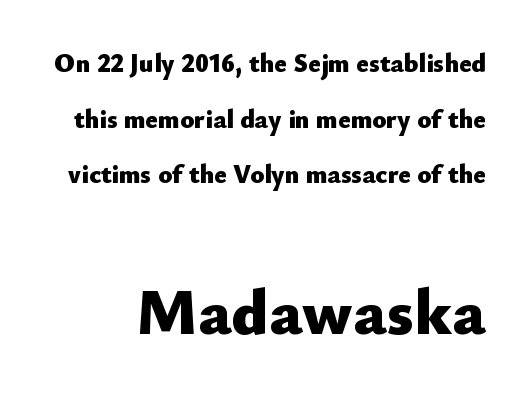
Q: Is the text bold? A: Yes.
Q: Is the text italic (slanted)? A: No, it is upright.
Q: Is the typeface a serif or a sans-serif typeface? A: Sans-serif.
Q: Is the text underlined? A: No.
Q: Is the spacing between letters normal or unusually wide? A: Normal.
Q: Is the spacing between lines tight, normal or loose? A: Loose.
Q: Which block of text is set in a larger size, the first (top) or the second (bottom)? A: The second (bottom) one.
Q: Width (condensed, normal, or wide)? A: Normal.
Q: Stroke contrast? A: Low.
Q: x-height? A: Small.
Q: Monospaced? A: No.
